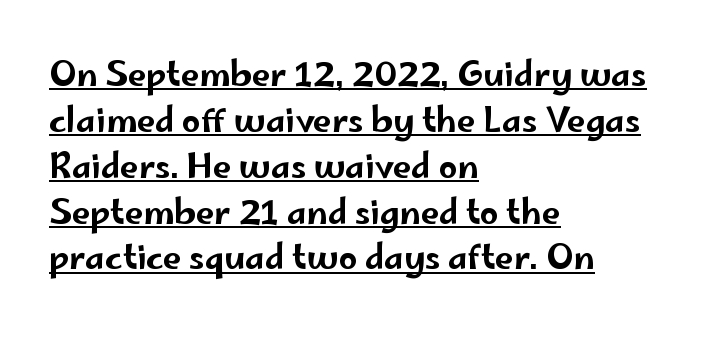
The image shows 33 px wide sans-serif type, upright; set left-aligned, normal line spacing (1.39x), normal letter spacing, underlined; low stroke contrast and a small x-height.
